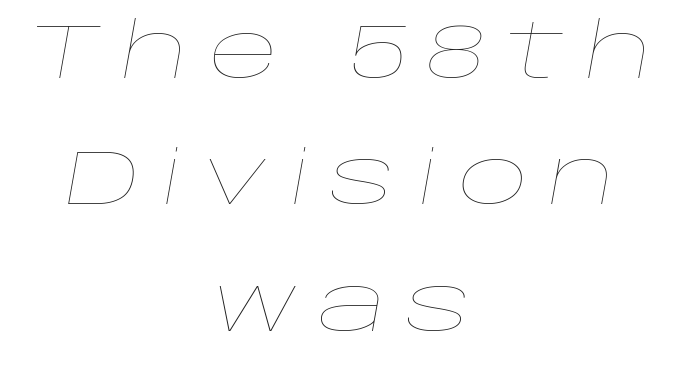
What's the leading like? Ordinary, nothing unusual. Stems and bowls with no extra thickness — not bold. Quick note: underline off. The face used here has a pronounced slope to its letters. Does extra space separate the letters? Yes, quite a lot of it.
